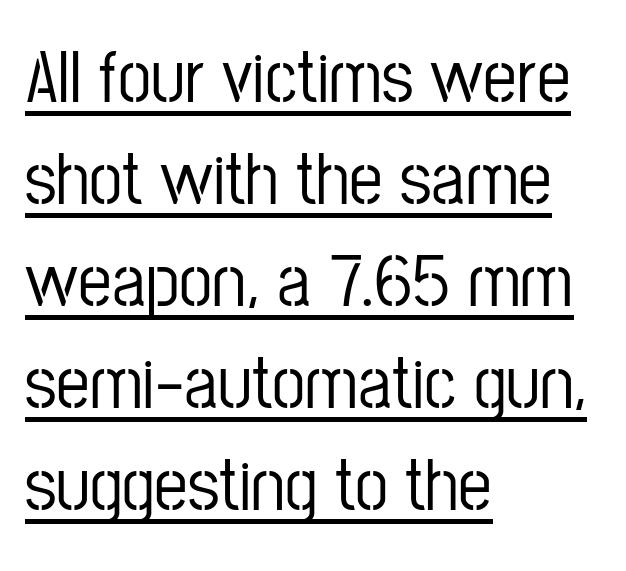
The image shows 75 px condensed sans-serif type, upright; set left-aligned, normal line spacing (1.36x), normal letter spacing, underlined; low stroke contrast and a medium x-height.
